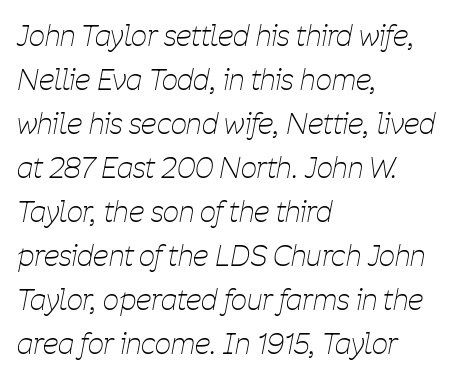
Left-aligned paragraph, ragged on the right. The font is comparable to plain body text, perhaps lighter. Designer's note — italics engaged. The rendering uses natural spacing where letterforms have individual widths. Descenders hang freely into open space.
